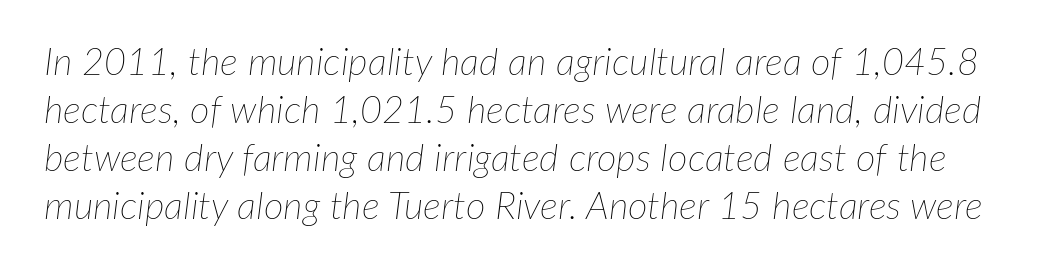
The passage shown stacks its lines at a standard gap. Heaviness? Minimal to ordinary, like unemphasized prose. Underline: absent. This is oblique type, the kind used for emphasis or titles. The type is set solid horizontally, with unmodified tracking.
